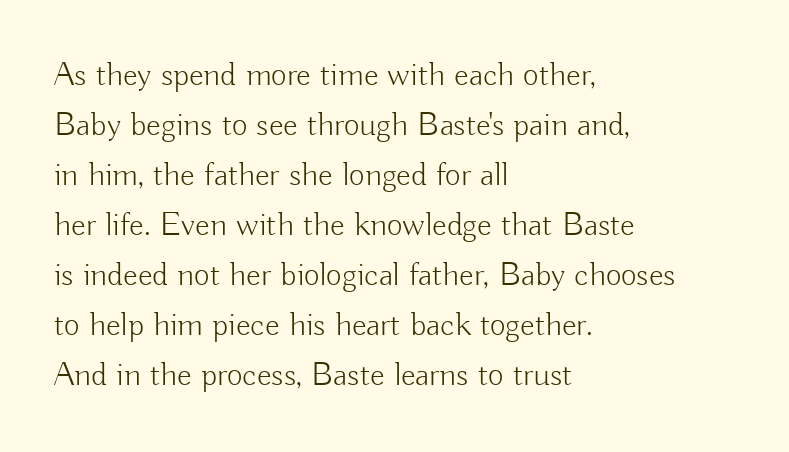
Varying glyph widths throughout — classic text-font behaviour. The letters look calm and open, with moderate or lighter stems. Check the space under the baseline: it is left empty. Observe the absence of serifs on each vertical stroke in this sample.
